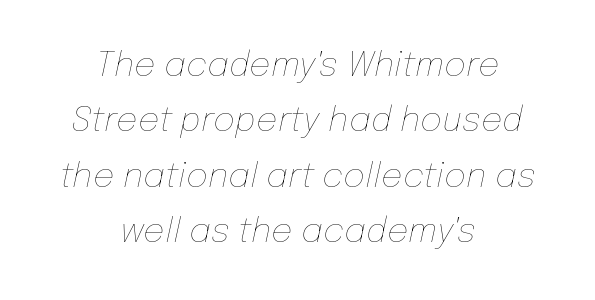
This is not heavy type; no bold has been used. Vertical spacing — default. Horizontally, the lines are justified to the midpoint only. Plain, unruled lines of type. The passage shown is typed in a proportional face where columns would drift. The horizontal fit of the characters is conventional and even.
